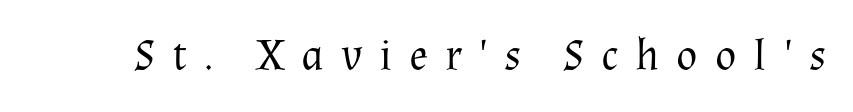
{"serif": "yes", "italic": "no", "bold": "no", "weight": "regular", "width": "normal", "stroke_contrast": "medium", "x_height": "medium", "monospaced": "no", "underline": "no", "letter_spacing": "wide", "letter_spacing_em": 0.39, "glyph_px": 44}
